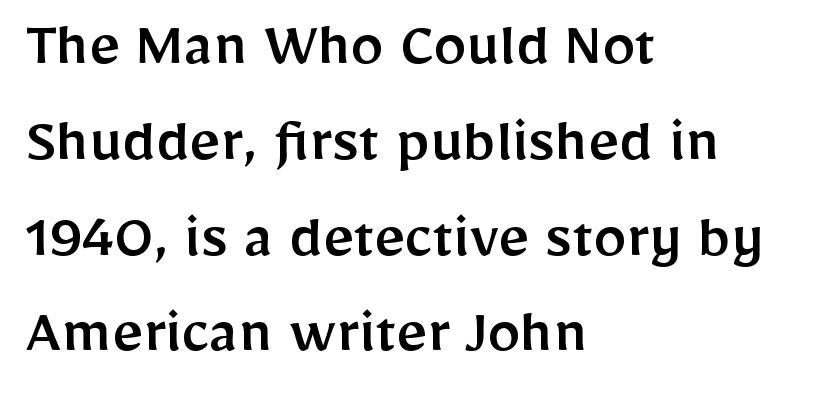
{"serif": "no", "italic": "no", "width": "normal", "stroke_contrast": "low", "x_height": "medium", "monospaced": "no", "underline": "no", "align": "left", "line_spacing": "normal", "line_spacing_ratio": 1.43, "letter_spacing": "normal", "letter_spacing_em": 0.0, "glyph_px": 67}
